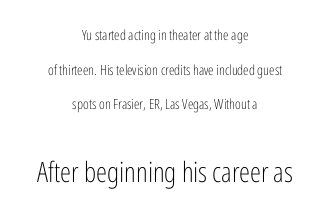
{"serif": "no", "italic": "no", "bold": "no", "weight": "light", "width": "condensed", "stroke_contrast": "low", "x_height": "medium", "monospaced": "no", "underline": "no", "align": "center", "line_spacing": "loose", "line_spacing_ratio": 2.48, "letter_spacing": "normal", "letter_spacing_em": 0.0, "larger_block": "second", "size_ratio": 2.0, "glyph_px": 28}
